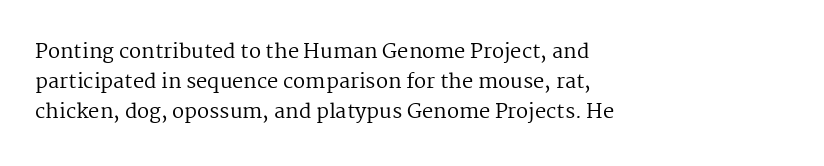
{"italic": "no", "bold": "no", "underline": "no", "align": "left", "line_spacing": "normal", "line_spacing_ratio": 1.51, "letter_spacing": "normal", "letter_spacing_em": 0.0, "glyph_px": 20}
